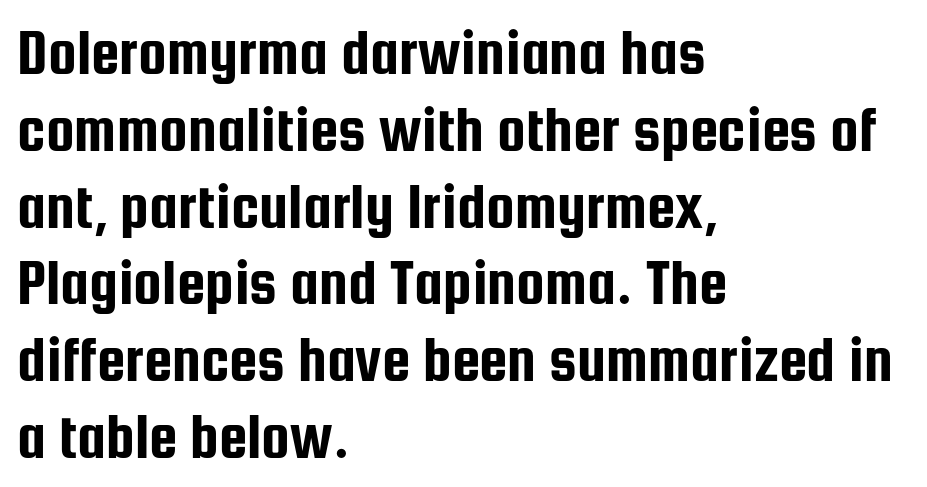
Type style note: lacks serifs. Line beginnings align vertically; line endings do not. Honestly, the letter spacing is just normal — you wouldn't notice it. The type sits square on the baseline with zero lean.
